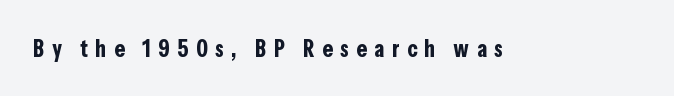
{"italic": "no", "bold": "yes", "underline": "no", "letter_spacing": "wide", "letter_spacing_em": 0.31, "glyph_px": 24}
